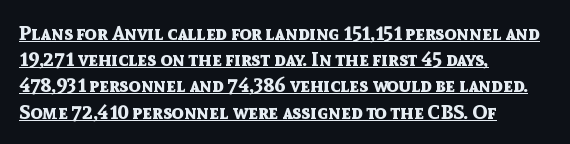
Q: Is the text bold? A: Yes.
Q: Is the text italic (slanted)? A: No, it is upright.
Q: Is the text underlined? A: Yes.
Q: How is the paragraph aligned? A: Left-aligned.
Q: Is the spacing between letters normal or unusually wide? A: Normal.
Q: Is the spacing between lines tight, normal or loose? A: Normal.
